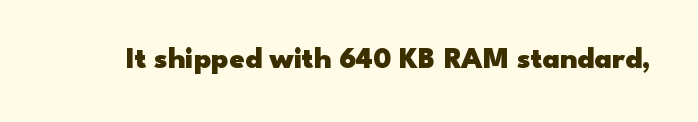
{"serif": "no", "italic": "no", "bold": "yes", "weight": "heavy", "width": "wide", "stroke_contrast": "low", "x_height": "small", "monospaced": "no", "underline": "no", "letter_spacing": "normal", "letter_spacing_em": 0.0, "glyph_px": 30}
